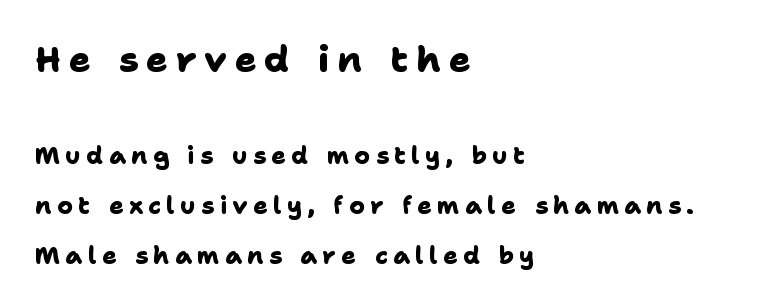
{"serif": "no", "bold": "yes", "weight": "heavy", "width": "normal", "stroke_contrast": "low", "x_height": "medium", "monospaced": "no", "underline": "no", "align": "left", "line_spacing": "loose", "line_spacing_ratio": 2.09, "letter_spacing": "wide", "letter_spacing_em": 0.22, "larger_block": "first", "size_ratio": 1.5, "glyph_px": 36}
